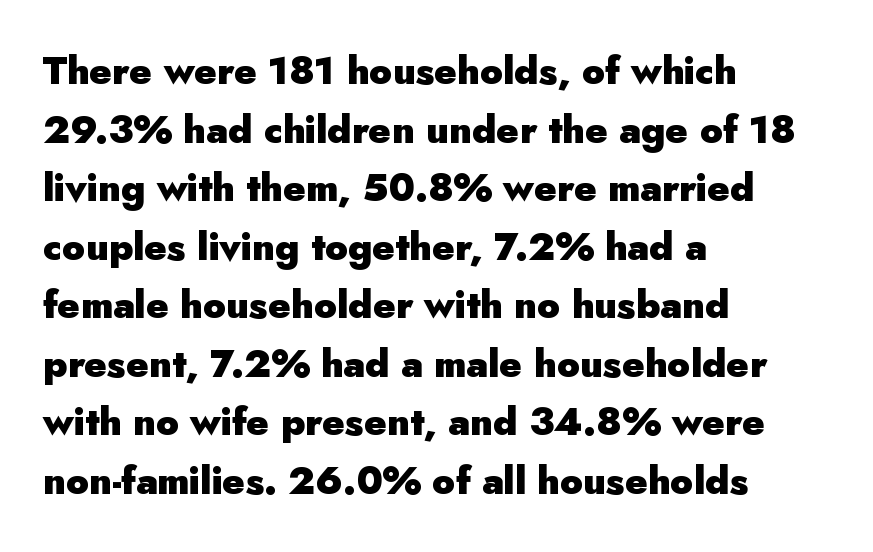
{"serif": "no", "italic": "no", "bold": "yes", "weight": "heavy", "width": "normal", "stroke_contrast": "low", "x_height": "small", "monospaced": "no", "underline": "no", "align": "left", "line_spacing": "normal", "line_spacing_ratio": 1.54, "letter_spacing": "normal", "letter_spacing_em": 0.0, "glyph_px": 38}
